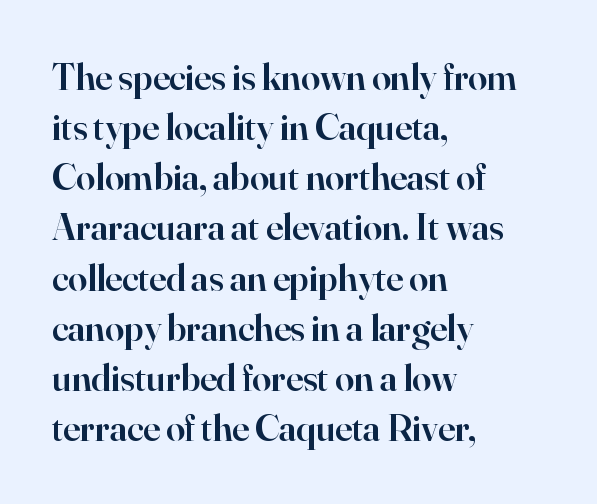
The image shows 38 px semibold serif type, upright; set left-aligned, normal line spacing (1.32x), normal letter spacing, not underlined; high stroke contrast and a small x-height.
